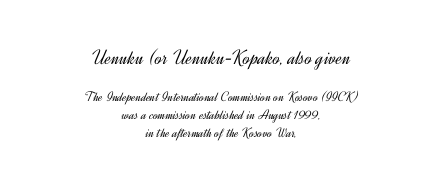
Q: Is the text bold? A: No.
Q: Is the text italic (slanted)? A: Yes.
Q: Is the text underlined? A: No.
Q: How is the paragraph aligned? A: Centered.
Q: Is the spacing between letters normal or unusually wide? A: Normal.
Q: Is the spacing between lines tight, normal or loose? A: Normal.
Q: Which block of text is set in a larger size, the first (top) or the second (bottom)? A: The first (top) one.
